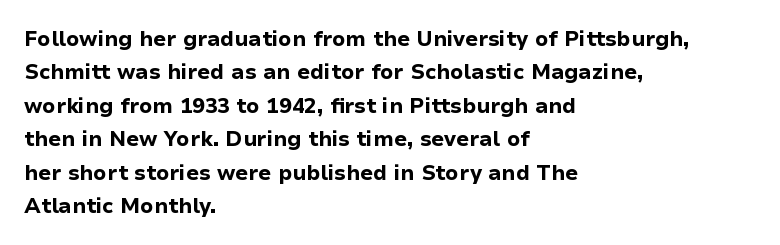
{"italic": "no", "bold": "yes", "underline": "no", "align": "left", "line_spacing": "normal", "line_spacing_ratio": 1.59, "letter_spacing": "normal", "letter_spacing_em": 0.0, "glyph_px": 21}
